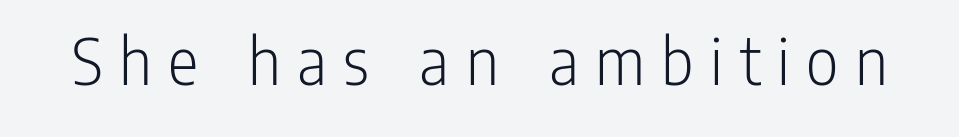
{"serif": "no", "italic": "no", "bold": "no", "weight": "light", "width": "condensed", "stroke_contrast": "low", "x_height": "medium", "monospaced": "no", "underline": "no", "letter_spacing": "wide", "letter_spacing_em": 0.23, "glyph_px": 71}
